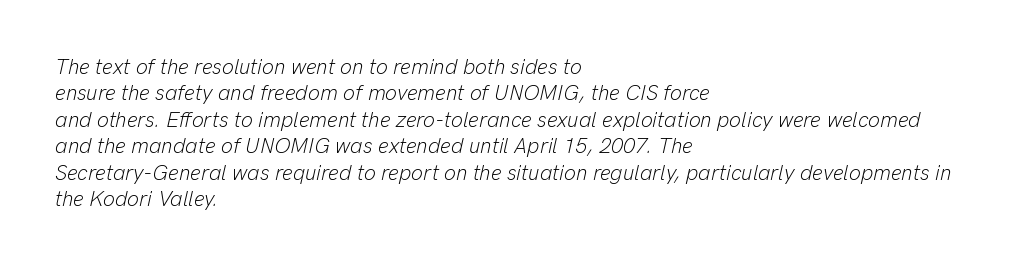
The image shows 21 px text type, italic (leaning right); set left-aligned, normal line spacing (1.26x), normal letter spacing, not underlined.
